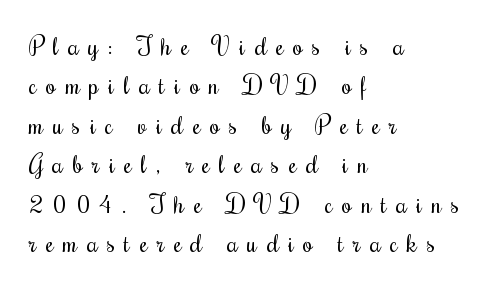
Q: Is the text bold? A: No.
Q: Is the text italic (slanted)? A: Yes.
Q: Is the text underlined? A: No.
Q: How is the paragraph aligned? A: Left-aligned.
Q: Is the spacing between letters normal or unusually wide? A: Unusually wide.
Q: Is the spacing between lines tight, normal or loose? A: Normal.
